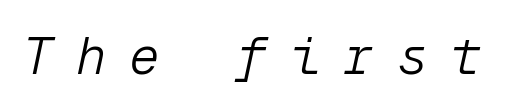
The image shows 51 px light type, italic (leaning right), monospaced; set unusually wide letter spacing (+0.45 em), not underlined; low stroke contrast and a medium x-height.
